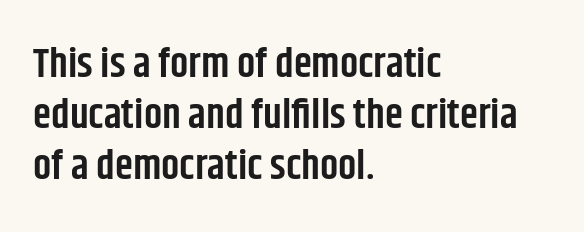
Letter spacing: default. The passage shown is not underscored anywhere. A fair bit of extra ink — the face is semibold, not bold. The type family on display is of the sans-serif kind. Characters remain perfectly vertical along every line.
